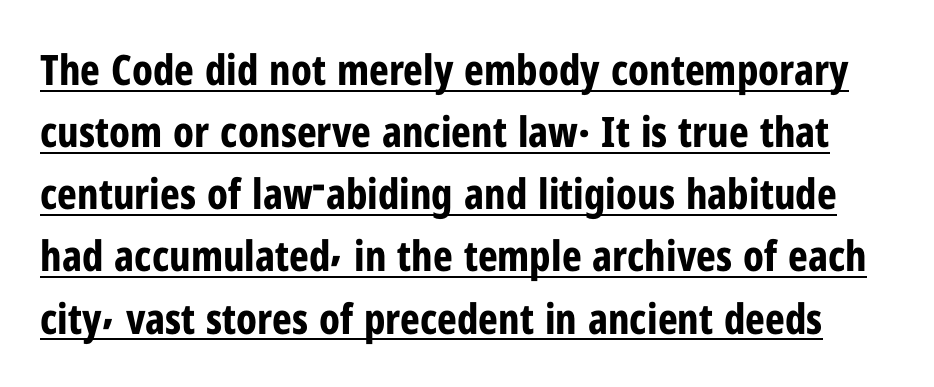
Think of a printed novel: that variable character pitch is what you see here. Posture: vertical. Beneath each row of characters lies a ruled line. Summary of vertical rhythm: regular, with standard interline spacing. The passage shown is typeset with a sans-serif family. Heft: maximum for text — a bold.
